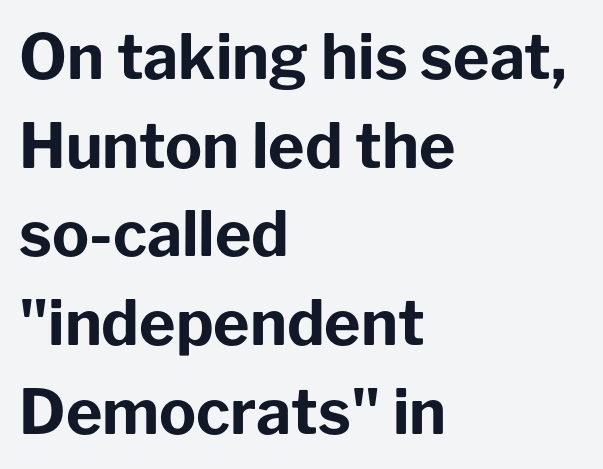
What weight is shown? A full bold with thick strokes. The passage is arranged the way most books set body copy — flush left. The specimen omits any rule beneath the text block's lines. Nothing unusual about the tracking: characters are spaced as the font intends.
